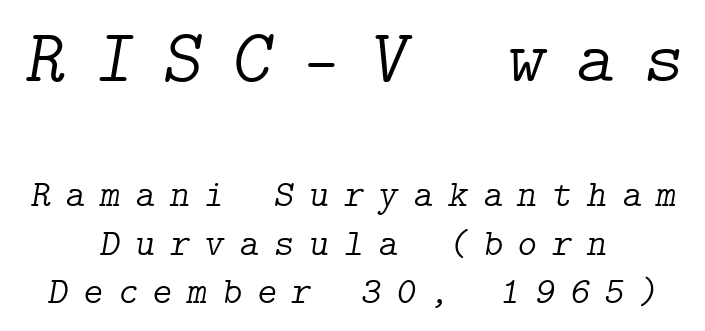
The image shows 75 px light serif type, italic (leaning right); set centered, normal line spacing (1.28x), unusually wide letter spacing (+0.39 em), not underlined; the first (top) block is 1.97x larger; low stroke contrast and a medium x-height.
